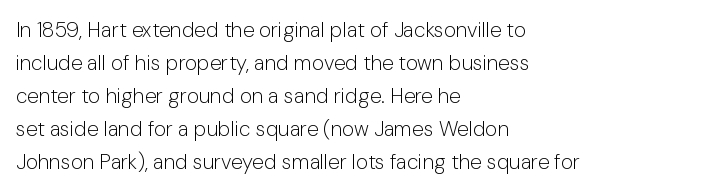
The image shows 21 px text type, upright; set left-aligned, normal line spacing (1.57x), normal letter spacing, not underlined.
